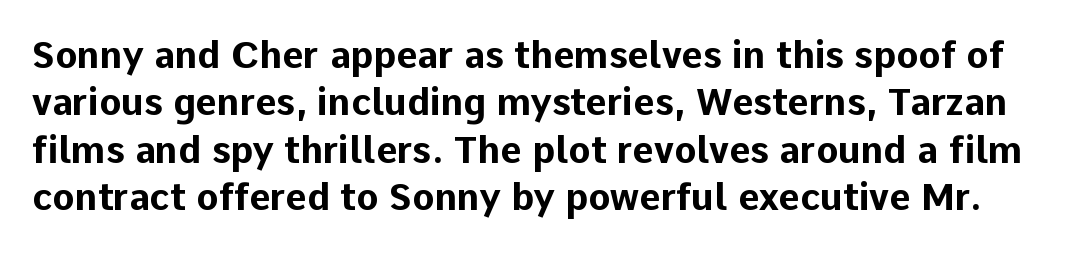
Q: Is the text bold? A: Yes.
Q: Is the text italic (slanted)? A: No, it is upright.
Q: Is the typeface a serif or a sans-serif typeface? A: Sans-serif.
Q: Is the text underlined? A: No.
Q: Is the spacing between letters normal or unusually wide? A: Normal.
Q: Is the spacing between lines tight, normal or loose? A: Normal.
Q: Width (condensed, normal, or wide)? A: Normal.
Q: Stroke contrast? A: Low.
Q: x-height? A: Medium.
Q: Monospaced? A: No.
